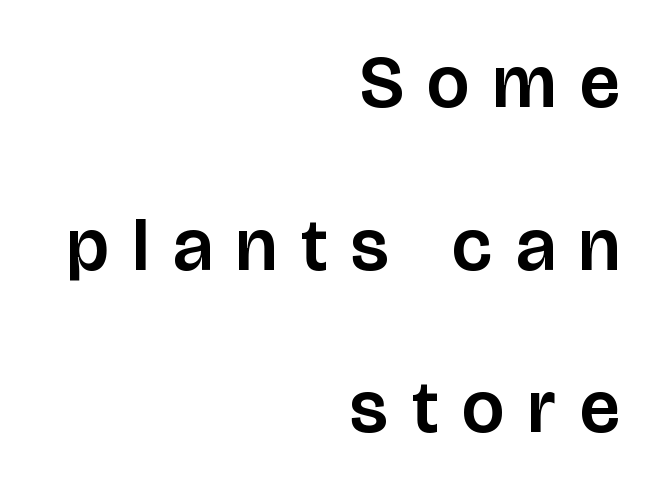
The image shows 75 px sans-serif type, upright; set right-aligned, loose line spacing (2.17x), unusually wide letter spacing (+0.32 em), not underlined; low stroke contrast and a large x-height.
